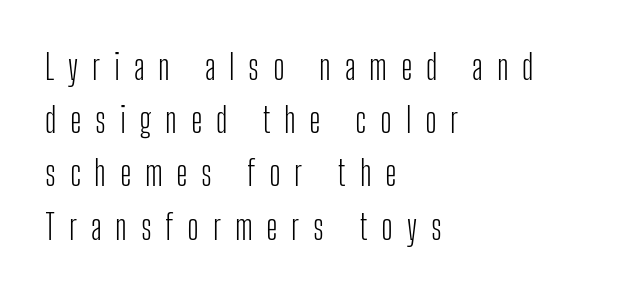
{"serif": "no", "italic": "no", "bold": "no", "weight": "light", "width": "condensed", "stroke_contrast": "low", "x_height": "medium", "monospaced": "no", "underline": "no", "align": "left", "line_spacing": "normal", "line_spacing_ratio": 1.52, "letter_spacing": "wide", "letter_spacing_em": 0.39, "glyph_px": 35}
